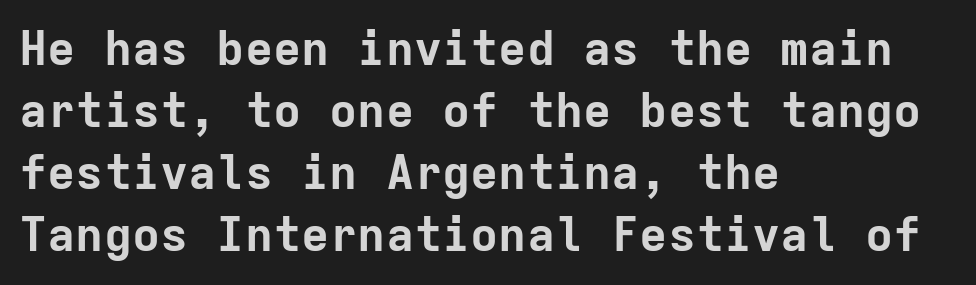
The lines in this sample share a left origin and differ only in where they stop. The glyphs have the mass of a bold cut. The zone under the glyphs is completely vacant. What kind of face is this? One without serifs — a sans.
